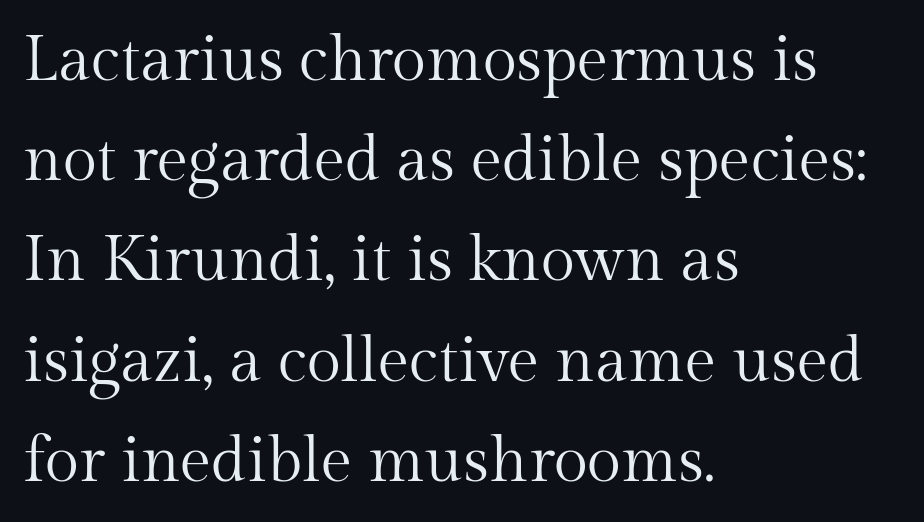
{"serif": "yes", "italic": "no", "bold": "no", "weight": "regular", "width": "normal", "stroke_contrast": "medium", "x_height": "medium", "monospaced": "no", "underline": "no", "align": "left", "line_spacing": "normal", "line_spacing_ratio": 1.59, "letter_spacing": "normal", "letter_spacing_em": 0.0, "glyph_px": 63}
